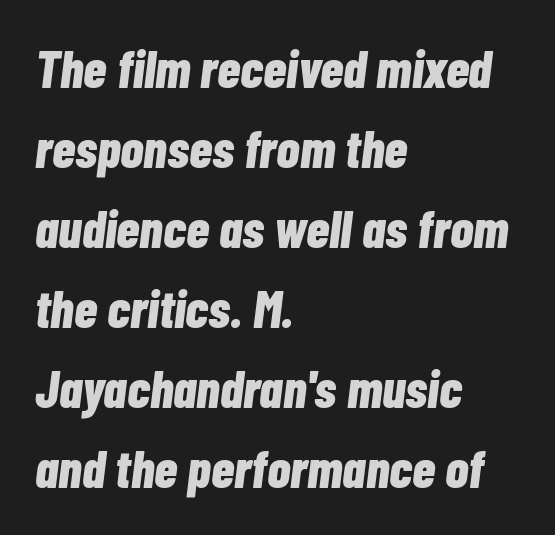
Q: Is the text bold? A: Yes.
Q: Is the text italic (slanted)? A: Yes, it leans right by about 7 degrees.
Q: Is the text underlined? A: No.
Q: How is the paragraph aligned? A: Left-aligned.
Q: Is the spacing between letters normal or unusually wide? A: Normal.
Q: Is the spacing between lines tight, normal or loose? A: Normal.
Q: Width (condensed, normal, or wide)? A: Condensed.
Q: Stroke contrast? A: Low.
Q: x-height? A: Medium.
Q: Monospaced? A: No.
